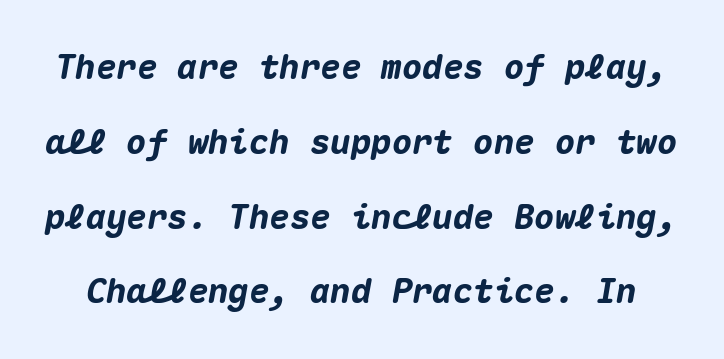
The glyphs are unaccompanied by any horizontal stroke below them. The horizontal fit of the characters is conventional and even. If you measured baseline to baseline, you'd find a long distance. Each letter, wide or thin by design, is forced into the same width here. Students, this is bold: see how much ink each stroke carries. The specimen reads as italic at a glance.
